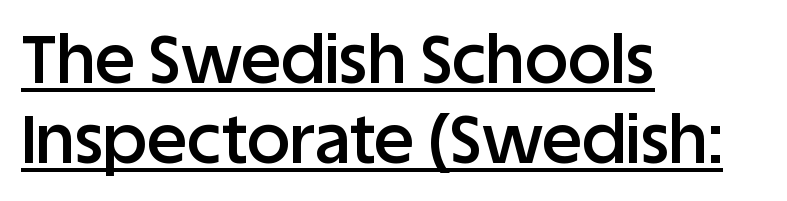
The image shows 67 px semibold sans-serif type, upright; set left-aligned, line spacing 1.19x, normal letter spacing, underlined; low stroke contrast and a large x-height.
